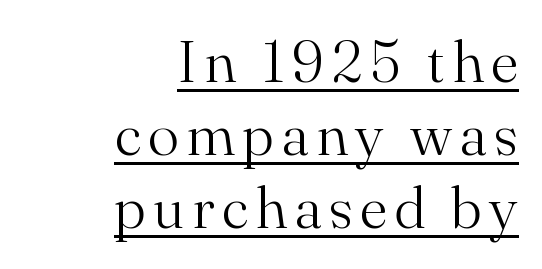
{"serif": "yes", "italic": "no", "bold": "no", "weight": "light", "width": "normal", "stroke_contrast": "medium", "x_height": "small", "monospaced": "no", "underline": "yes", "align": "right", "line_spacing_ratio": 1.24, "glyph_px": 59}
